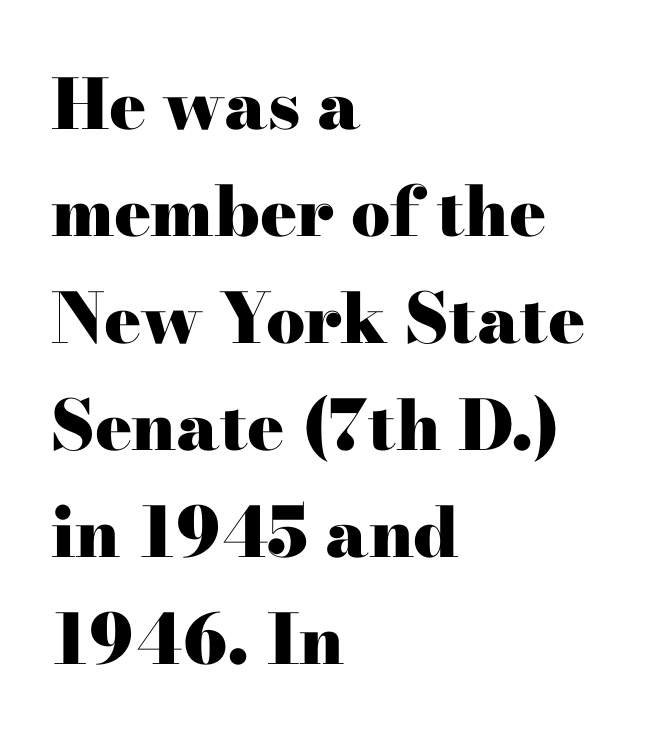
The image shows 69 px heavy, wide serif type, upright; set left-aligned, normal line spacing (1.55x), normal letter spacing, not underlined; high stroke contrast and a small x-height.
